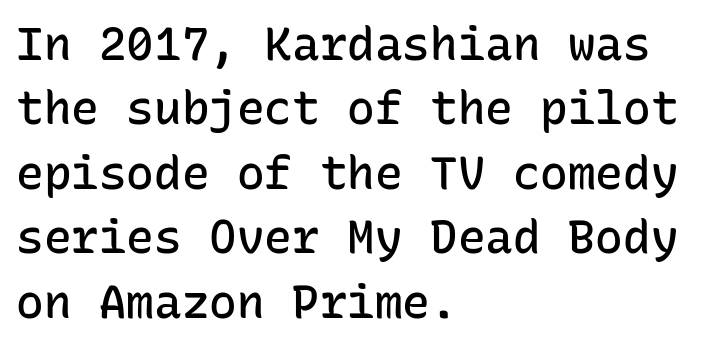
The image shows 46 px semibold sans-serif type, upright, monospaced; set left-aligned, normal line spacing (1.4x), normal letter spacing, not underlined; low stroke contrast and a medium x-height.
